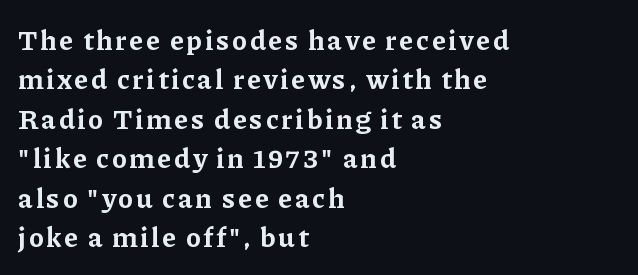
The image shows 28 px bold serif type, upright; set left-aligned, normal line spacing (1.41x), not underlined; low stroke contrast and a medium x-height.
